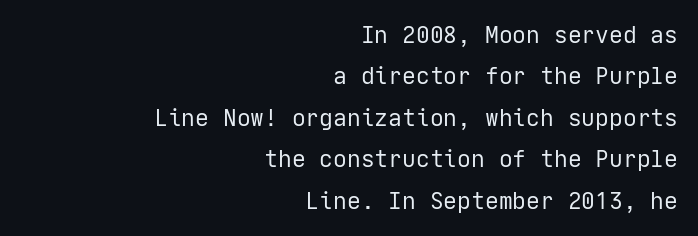
{"italic": "no", "bold": "no", "underline": "no", "align": "right", "line_spacing_ratio": 1.8, "letter_spacing": "normal", "letter_spacing_em": 0.0, "glyph_px": 23}
